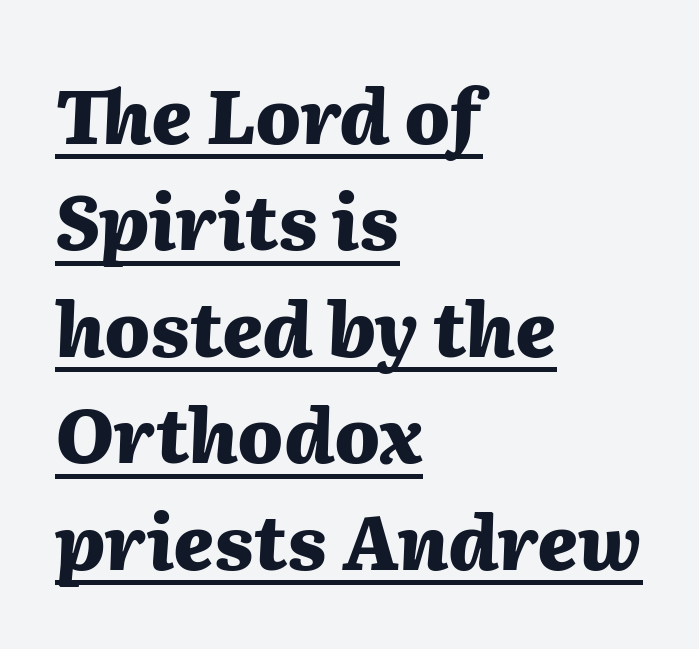
{"italic": "yes", "lean": "right", "slant_degrees": 2, "bold": "yes", "weight": "heavy", "width": "normal", "stroke_contrast": "medium", "x_height": "medium", "monospaced": "no", "underline": "yes", "align": "left", "line_spacing": "normal", "line_spacing_ratio": 1.42, "letter_spacing": "normal", "letter_spacing_em": 0.0, "glyph_px": 75}
